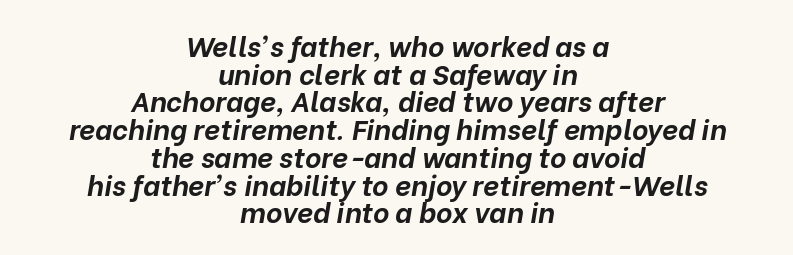
{"italic": "yes", "lean": "right", "slant_degrees": 10, "bold": "yes", "weight": "bold", "width": "normal", "stroke_contrast": "low", "x_height": "medium", "monospaced": "no", "underline": "no", "align": "center", "line_spacing": "tight", "line_spacing_ratio": 0.99, "letter_spacing": "normal", "letter_spacing_em": 0.0, "glyph_px": 28}
